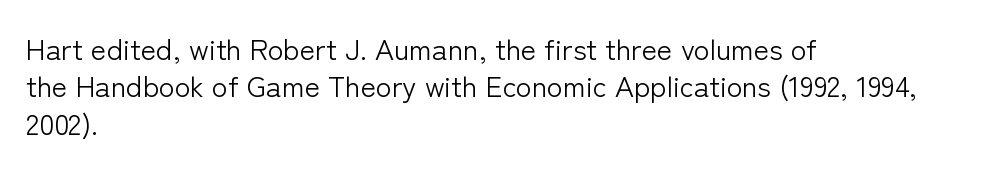
Q: Is the text bold? A: No.
Q: Is the text italic (slanted)? A: No, it is upright.
Q: Is the typeface a serif or a sans-serif typeface? A: Sans-serif.
Q: Is the text underlined? A: No.
Q: How is the paragraph aligned? A: Left-aligned.
Q: Is the spacing between letters normal or unusually wide? A: Normal.
Q: Is the spacing between lines tight, normal or loose? A: Normal.
Q: Width (condensed, normal, or wide)? A: Normal.
Q: Stroke contrast? A: Low.
Q: x-height? A: Medium.
Q: Monospaced? A: No.
